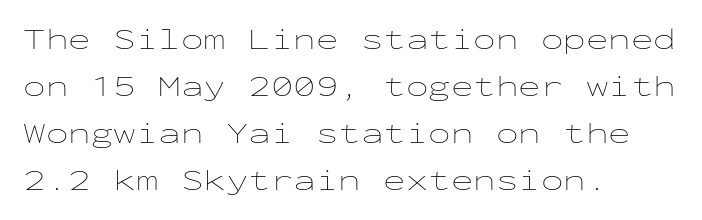
Think of a typewriter: that constant character pitch is what you see here. The typeface has the unassuming heft of standard copy or less. Bare-footed words on every line. Each word holds together tightly as a unit, with standard inter-letter gaps. The line-height multiplier appears to be the usual default.
